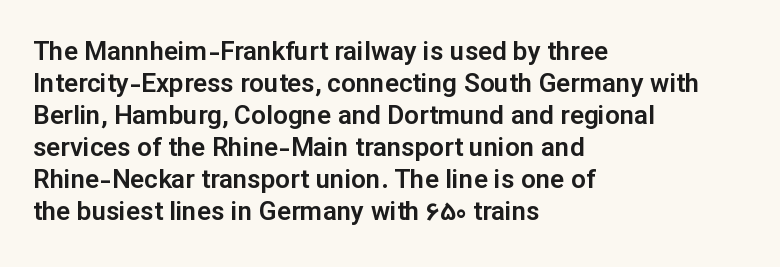
{"italic": "no", "underline": "no", "align": "left", "line_spacing_ratio": 1.23, "letter_spacing": "normal", "letter_spacing_em": 0.0, "glyph_px": 26}
